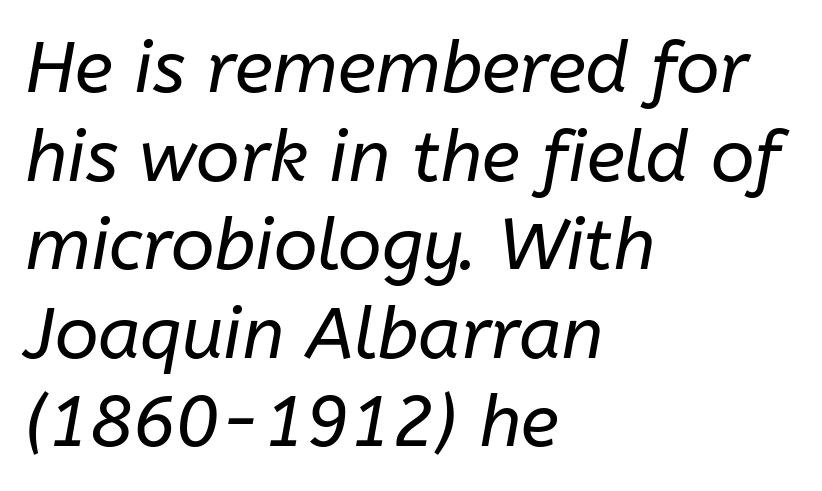
The face used here is proportionally spaced, like ordinary book or web type. This reads as an unemphasized weight, regular at the heaviest. The gaps between neighbouring characters are ordinary and unremarkable. Line beginnings align vertically; line endings do not.
